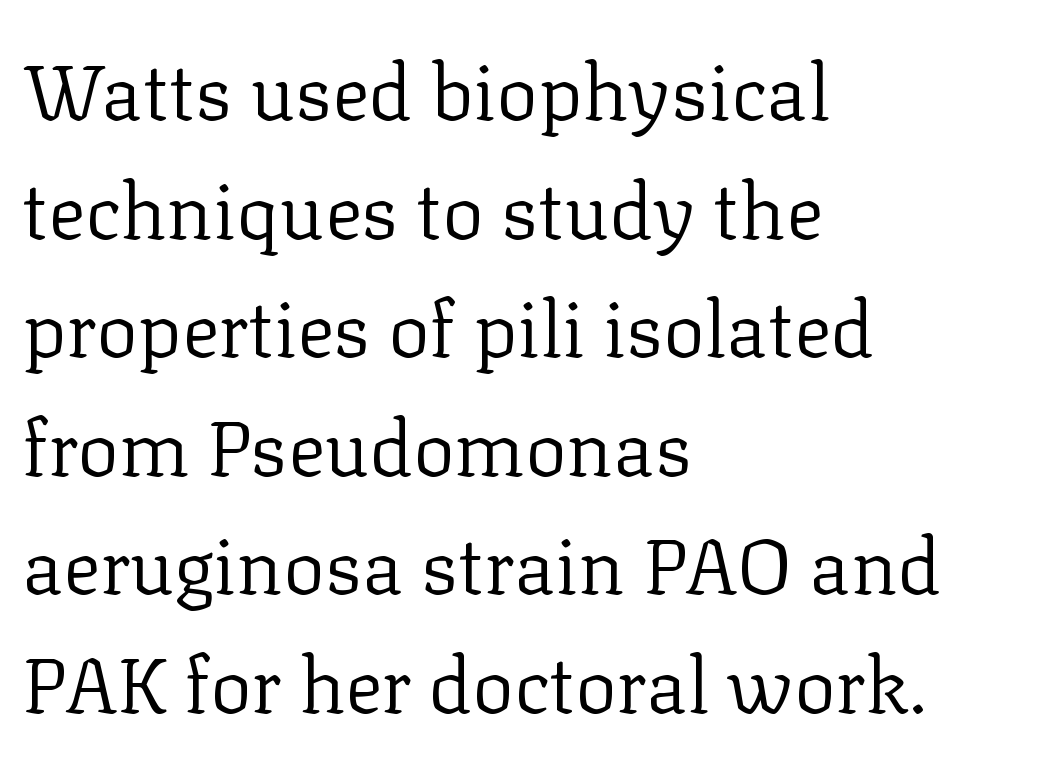
The image shows 78 px regular-weight serif type, upright; set left-aligned, normal line spacing (1.52x), normal letter spacing, not underlined; low stroke contrast and a medium x-height.
